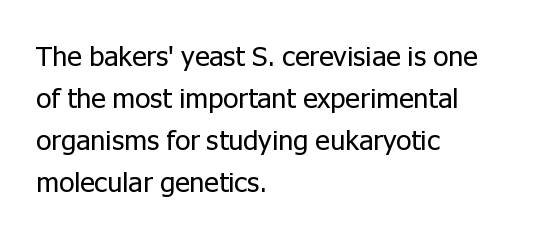
The image shows 28 px regular-weight sans-serif type, upright; set left-aligned, normal line spacing (1.5x), normal letter spacing, not underlined; low stroke contrast and a medium x-height.
